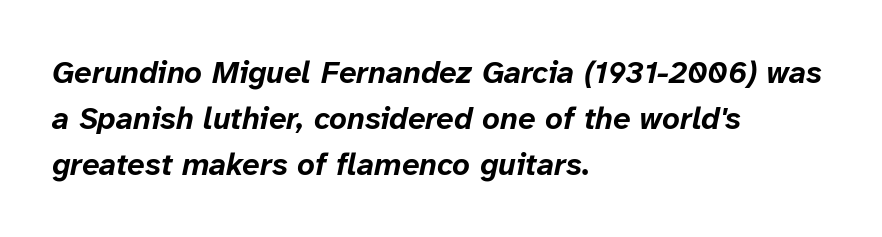
The image shows 31 px bold type, italic (leaning right); set left-aligned, normal line spacing (1.48x), normal letter spacing, not underlined; low stroke contrast and a medium x-height.
